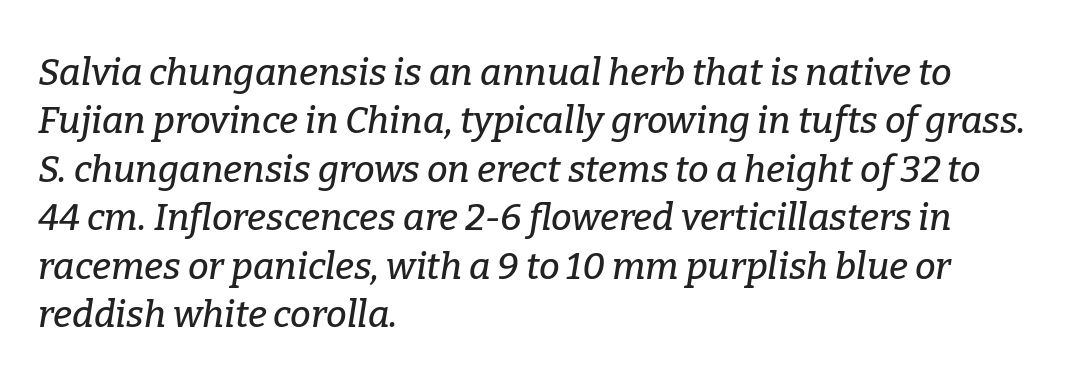
The image shows 37 px serif type, italic (leaning right); set left-aligned, normal line spacing (1.31x), normal letter spacing, not underlined; low stroke contrast and a medium x-height.
